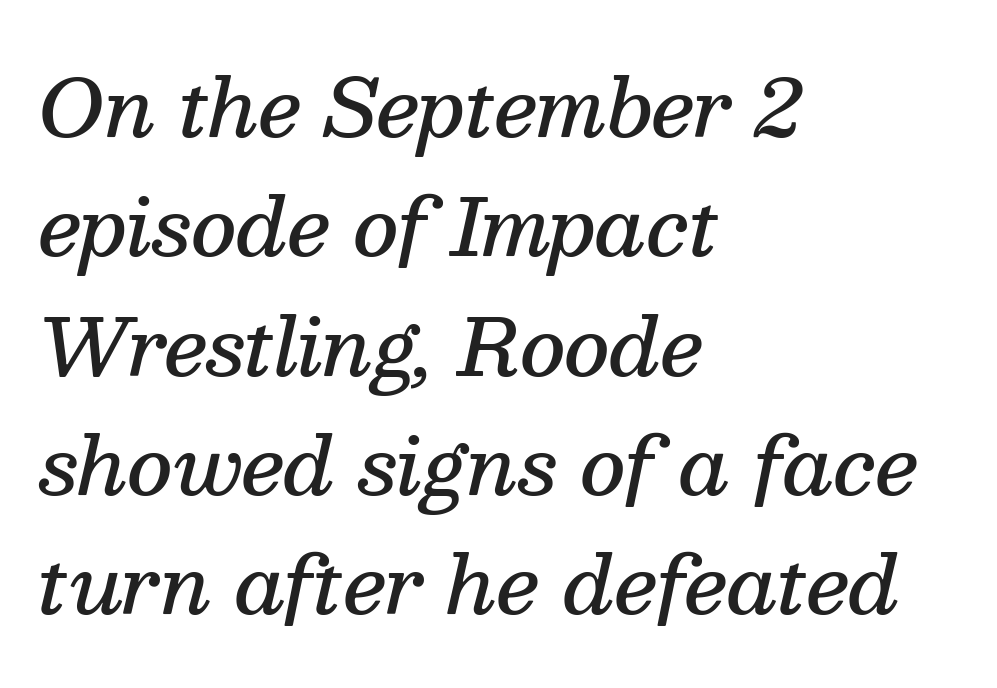
Look at the tracking — it's just the regular setting, nothing added. Reading down the block, your eye returns to a fixed left position each line. The zone under the glyphs is completely vacant. The letters advance in unequal steps, a hallmark of proportional type. There's an unmistakable incline to the writing here. A serif font was chosen for this passage.
